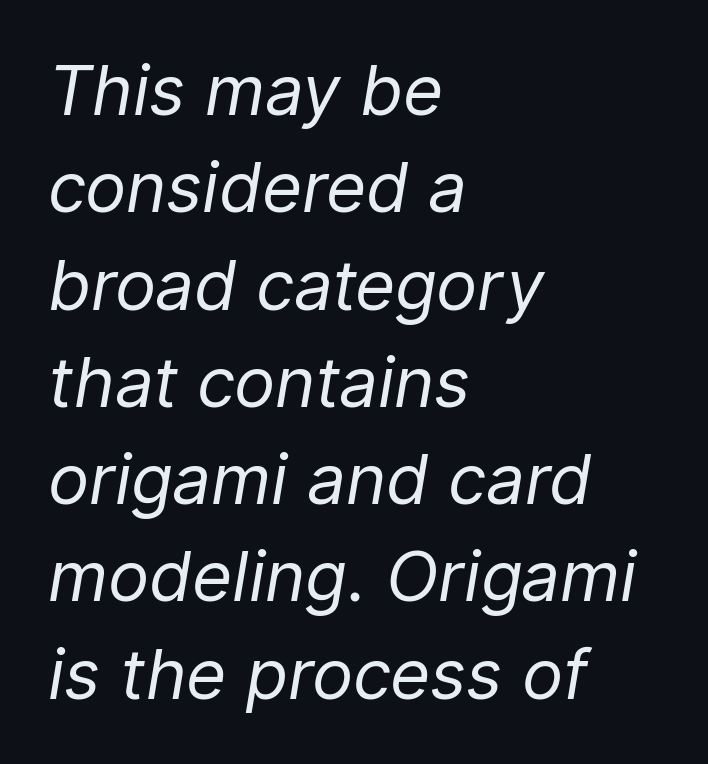
{"italic": "yes", "lean": "right", "slant_degrees": 9, "bold": "no", "weight": "regular", "width": "normal", "stroke_contrast": "low", "x_height": "medium", "monospaced": "no", "underline": "no", "align": "left", "line_spacing": "normal", "line_spacing_ratio": 1.41, "letter_spacing": "normal", "letter_spacing_em": 0.0, "glyph_px": 69}
